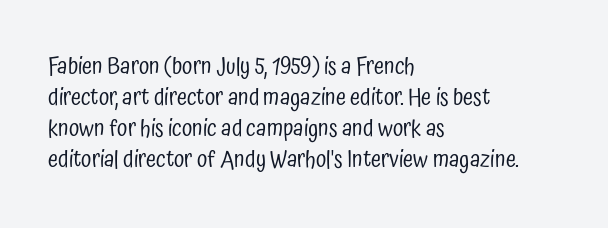
The image shows 23 px text type, upright; set left-aligned, normal line spacing (1.35x), normal letter spacing, not underlined.
